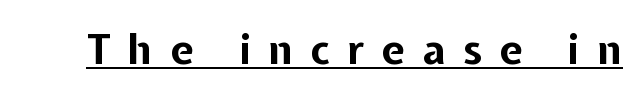
The type sits square on the baseline with zero lean. This sample uses expanded letter spacing, leaving extra air between glyphs. The face used here is proportionally spaced, like ordinary book or web type. Examine the stroke ends and you'll find no serifs.
